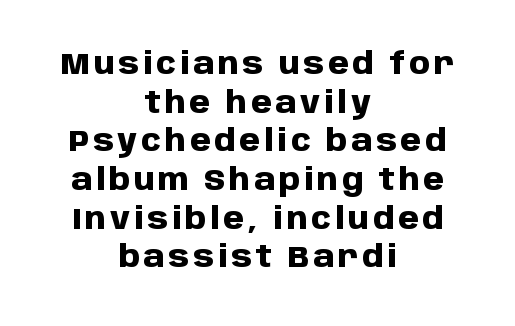
Each line is balanced around a shared central axis. The passage shown is not underscored anywhere. Each letter keeps its own natural width here, so spacing adapts to shape. This is sans-serif lettering, the kind often seen on screens and signage.
